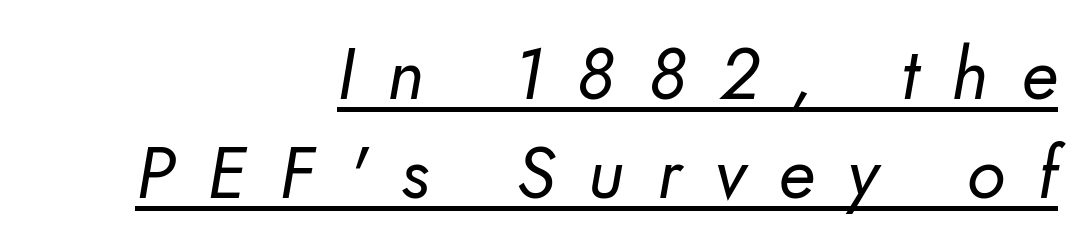
These lines stack with their right ends in a neat column. The glyphs are accompanied by a horizontal stroke just below them. Interline gaps are of average width in this sample. No chunkiness to these letters — they're not bold. Is this a fixed-width face? No — the glyphs have proportional, varying widths. Nothing sits at the stroke ends, so this counts as sans-serif.
